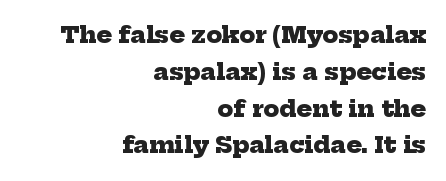
Q: Is the text bold? A: Yes.
Q: Is the text underlined? A: No.
Q: How is the paragraph aligned? A: Right-aligned.
Q: Is the spacing between letters normal or unusually wide? A: Normal.
Q: Is the spacing between lines tight, normal or loose? A: Normal.
